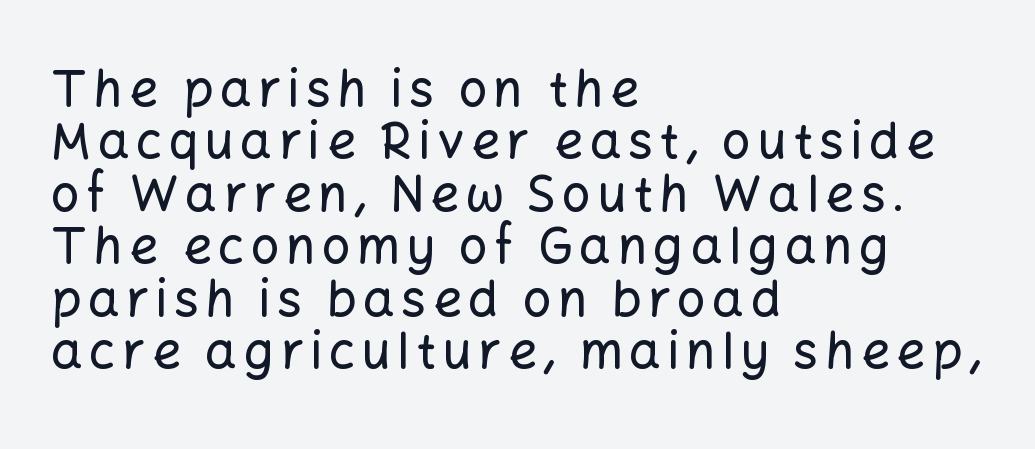
Q: Is the text italic (slanted)? A: No, it is upright.
Q: Is the typeface a serif or a sans-serif typeface? A: Sans-serif.
Q: Is the text underlined? A: No.
Q: How is the paragraph aligned? A: Left-aligned.
Q: Is the spacing between lines tight, normal or loose? A: Tight.
Q: Width (condensed, normal, or wide)? A: Normal.
Q: Stroke contrast? A: Low.
Q: x-height? A: Medium.
Q: Monospaced? A: No.
